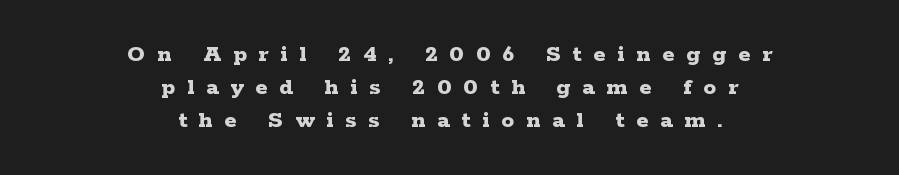
Q: Is the text bold? A: Yes.
Q: Is the text italic (slanted)? A: No, it is upright.
Q: Is the text underlined? A: No.
Q: How is the paragraph aligned? A: Centered.
Q: Is the spacing between letters normal or unusually wide? A: Unusually wide.
Q: Is the spacing between lines tight, normal or loose? A: Normal.
